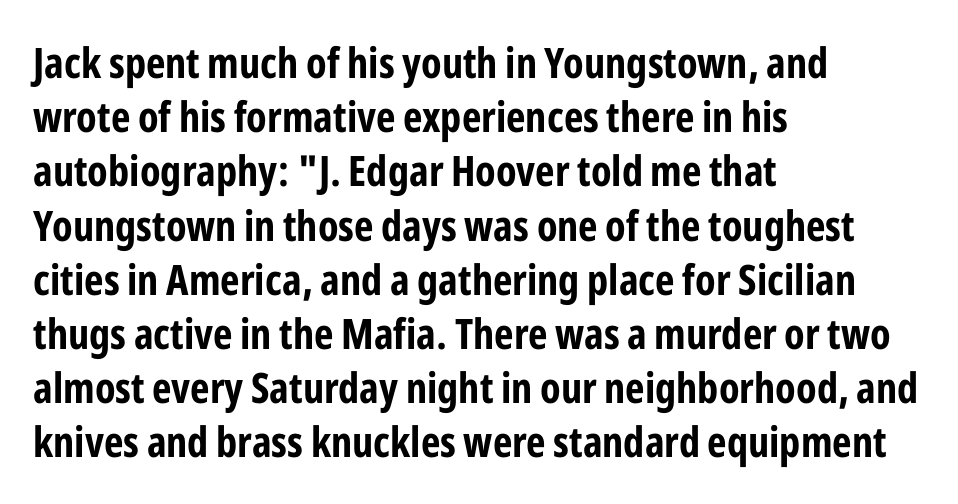
{"serif": "no", "italic": "no", "bold": "yes", "weight": "bold", "width": "condensed", "stroke_contrast": "low", "x_height": "medium", "monospaced": "no", "underline": "no", "align": "left", "line_spacing": "normal", "line_spacing_ratio": 1.29, "letter_spacing": "normal", "letter_spacing_em": 0.0, "glyph_px": 42}
